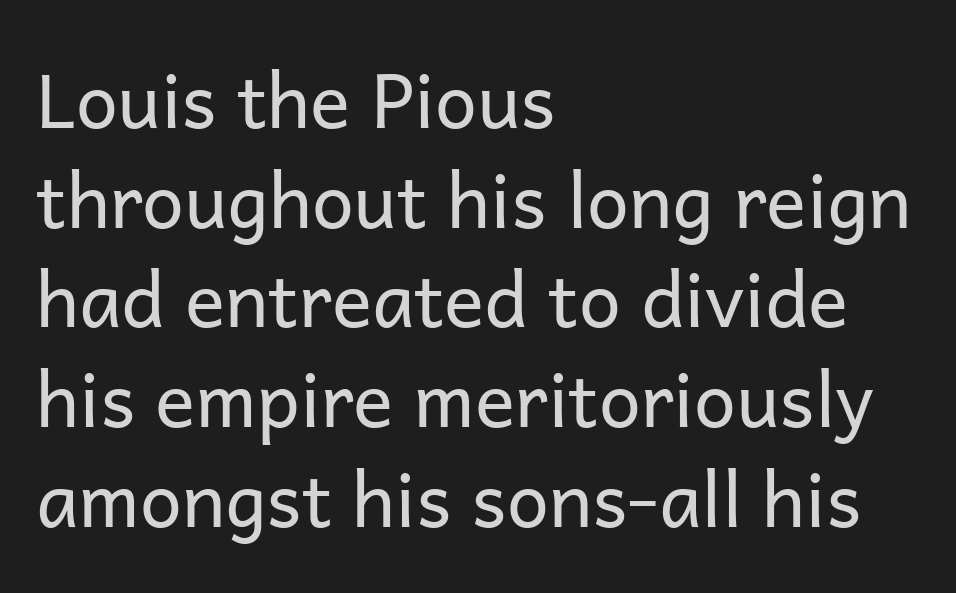
The image shows 75 px regular-weight sans-serif type, upright; set left-aligned, normal line spacing (1.33x), normal letter spacing, not underlined; low stroke contrast and a medium x-height.
